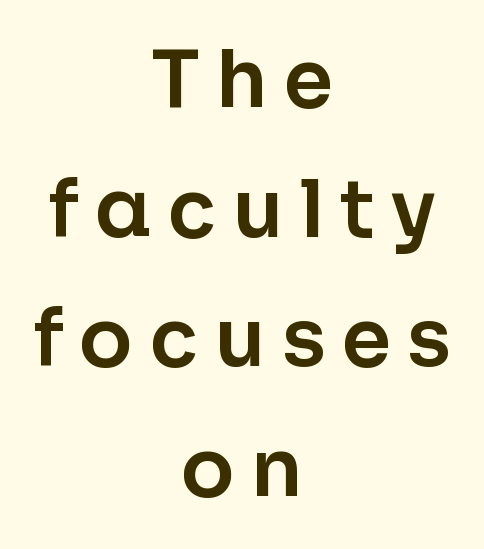
Q: Is the text italic (slanted)? A: No, it is upright.
Q: Is the typeface a serif or a sans-serif typeface? A: Sans-serif.
Q: Is the text underlined? A: No.
Q: How is the paragraph aligned? A: Centered.
Q: Is the spacing between letters normal or unusually wide? A: Unusually wide.
Q: Is the spacing between lines tight, normal or loose? A: Normal.
Q: Width (condensed, normal, or wide)? A: Normal.
Q: Stroke contrast? A: Low.
Q: x-height? A: Medium.
Q: Monospaced? A: No.
